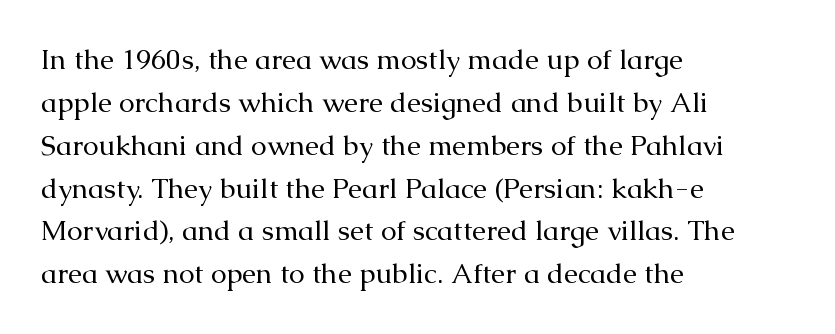
{"serif": "yes", "italic": "no", "bold": "no", "weight": "regular", "width": "normal", "stroke_contrast": "medium", "x_height": "medium", "monospaced": "no", "underline": "no", "align": "left", "line_spacing": "normal", "line_spacing_ratio": 1.53, "letter_spacing": "normal", "letter_spacing_em": 0.0, "glyph_px": 28}
